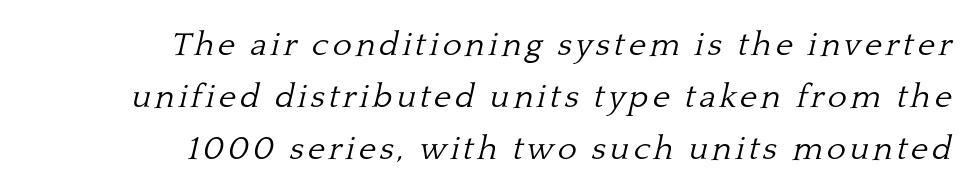
The image shows 33 px light serif type, italic (leaning right); set right-aligned, normal line spacing (1.57x), not underlined; low stroke contrast and a medium x-height.
